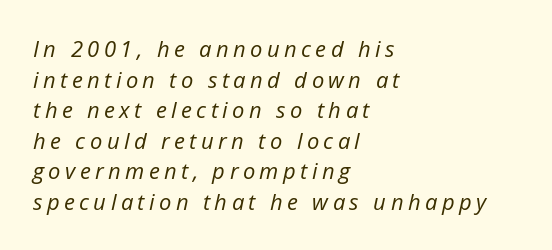
The image shows 22 px text type, italic (leaning right); set left-aligned, normal line spacing (1.39x), unusually wide letter spacing (+0.2 em), not underlined.
